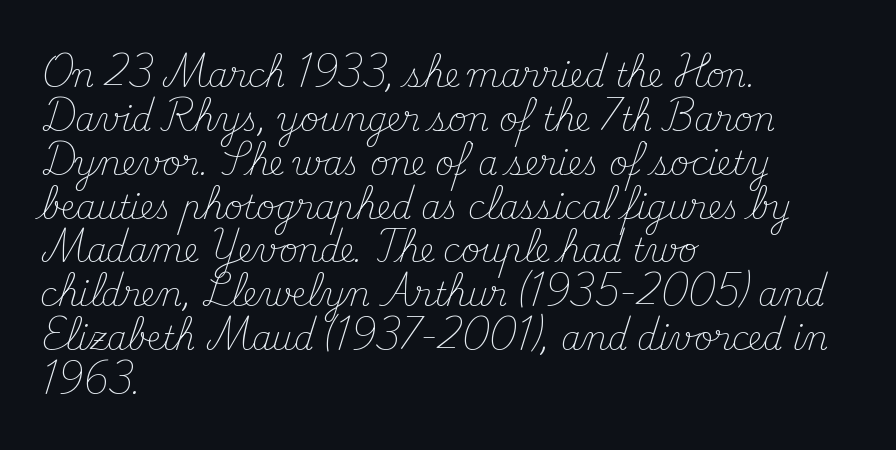
{"serif": "yes", "bold": "no", "weight": "light", "width": "normal", "stroke_contrast": "medium", "x_height": "small", "monospaced": "no", "underline": "no", "align": "left", "line_spacing": "normal", "line_spacing_ratio": 1.37, "letter_spacing": "normal", "letter_spacing_em": 0.0, "glyph_px": 32}
